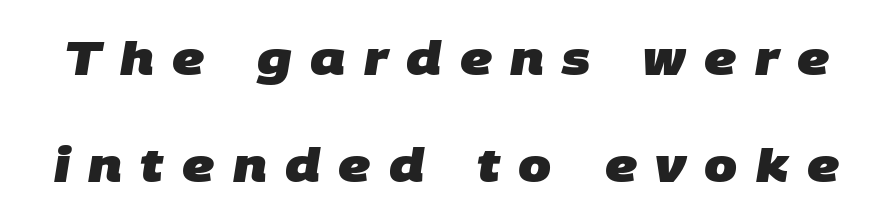
Stroke thickness is high; the sample reads as a true bold. A typesetter would call this leading open, well beyond the default. Between one letter and the next there's a generous, obvious gap. Looks like regular typesetting: each glyph gets only the width it needs. Bare-footed words on every line.
